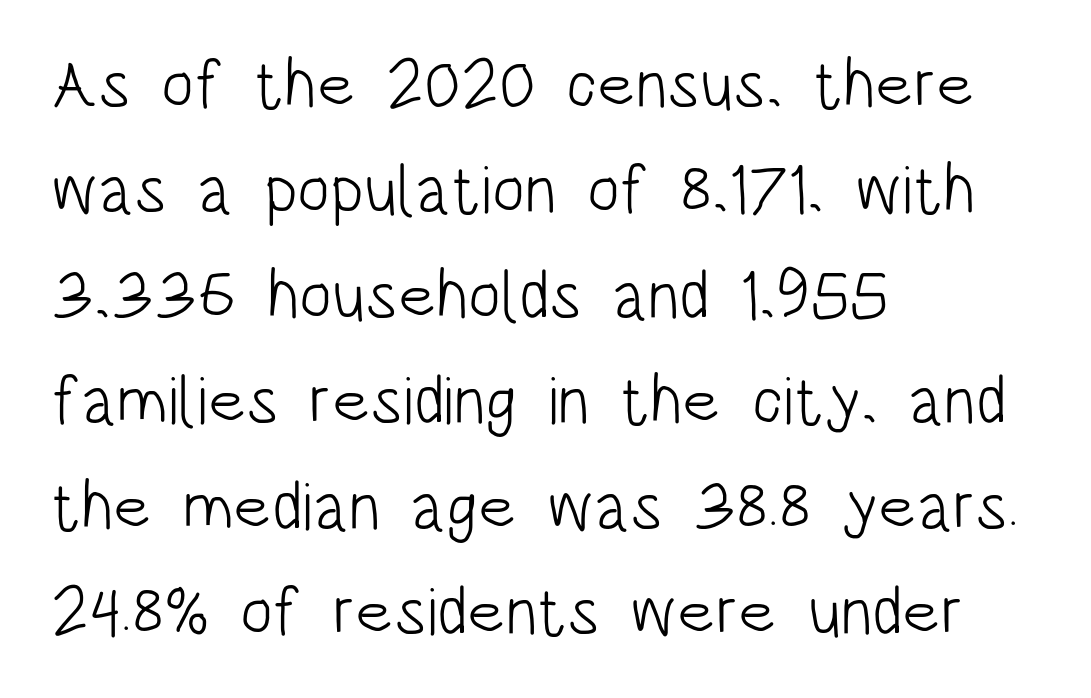
Q: Is the text bold? A: No.
Q: Is the text italic (slanted)? A: No, it is upright.
Q: Is the typeface a serif or a sans-serif typeface? A: Sans-serif.
Q: Is the text underlined? A: No.
Q: How is the paragraph aligned? A: Left-aligned.
Q: Is the spacing between letters normal or unusually wide? A: Normal.
Q: Is the spacing between lines tight, normal or loose? A: Normal.
Q: Width (condensed, normal, or wide)? A: Condensed.
Q: Stroke contrast? A: Low.
Q: x-height? A: Large.
Q: Monospaced? A: No.
